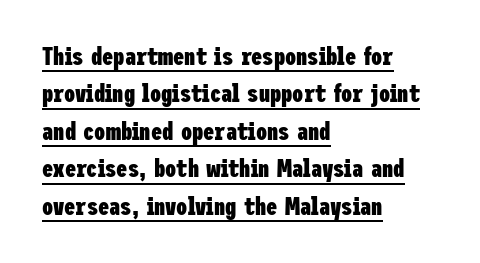
The image shows 25 px bold type, upright; set left-aligned, normal line spacing (1.5x), normal letter spacing, underlined.
